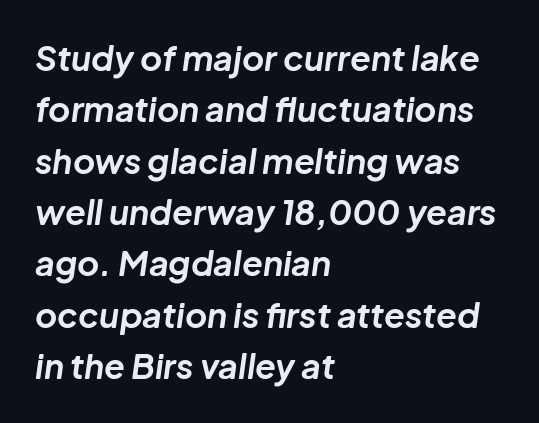
Q: Is the text bold? A: Yes.
Q: Is the text italic (slanted)? A: Yes, it leans right by about 8 degrees.
Q: Is the text underlined? A: No.
Q: How is the paragraph aligned? A: Left-aligned.
Q: Is the spacing between letters normal or unusually wide? A: Normal.
Q: Is the spacing between lines tight, normal or loose? A: Normal.
Q: Width (condensed, normal, or wide)? A: Normal.
Q: Stroke contrast? A: Low.
Q: x-height? A: Medium.
Q: Monospaced? A: No.
